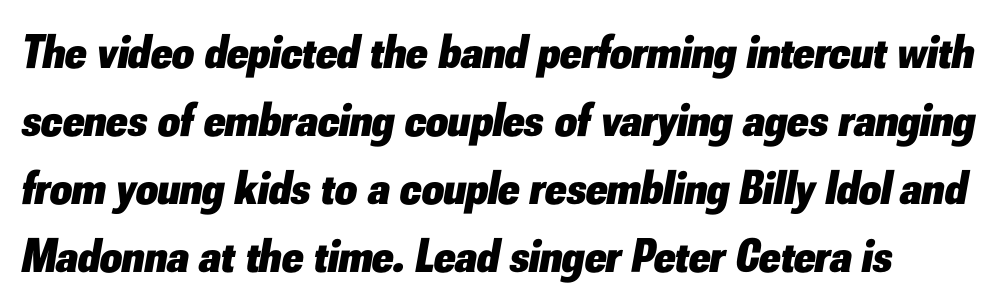
The image shows 48 px heavy type, italic (leaning right); set normal line spacing (1.42x), normal letter spacing, not underlined; low stroke contrast and a small x-height.
